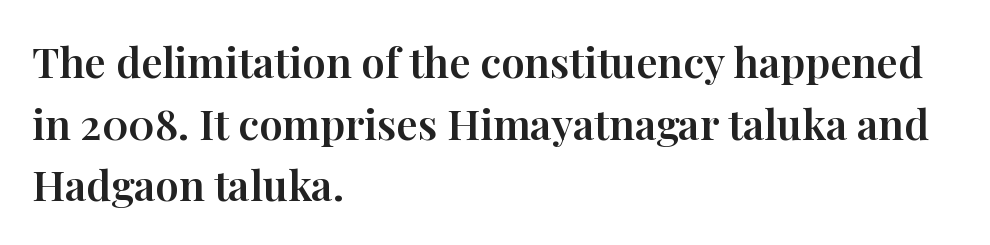
{"serif": "yes", "italic": "no", "width": "normal", "stroke_contrast": "high", "x_height": "medium", "monospaced": "no", "underline": "no", "align": "left", "line_spacing": "normal", "line_spacing_ratio": 1.47, "letter_spacing": "normal", "letter_spacing_em": 0.0, "glyph_px": 42}
